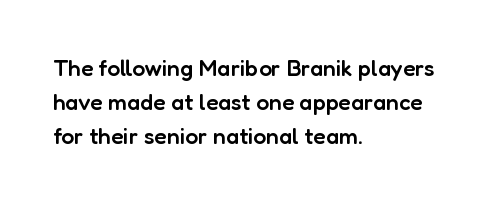
The image shows 23 px text type, upright; set left-aligned, normal line spacing (1.47x), normal letter spacing, not underlined.
